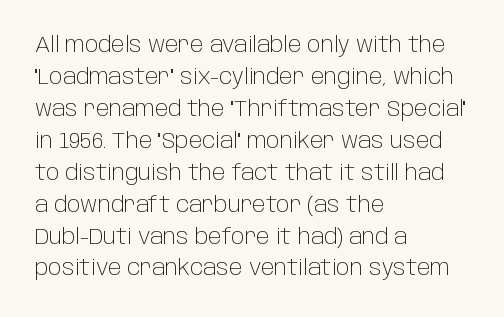
The image shows 21 px text type, upright; set left-aligned, normal line spacing (1.52x), normal letter spacing, not underlined.
